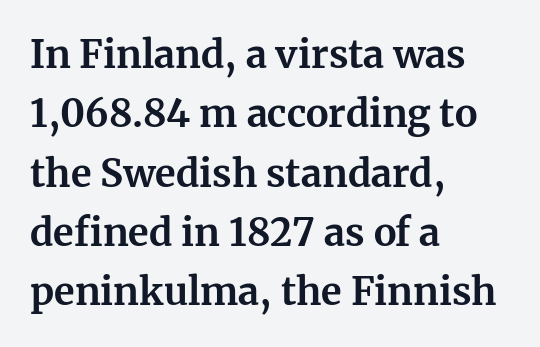
The type sits square on the baseline with zero lean. The type family on display is of the serif kind. Looks like regular typesetting: each glyph gets only the width it needs. The typesetting leans heavy: a genuine bold. The gap between lines stays unmarked. The letterforms sit shoulder to shoulder at normal distance.
